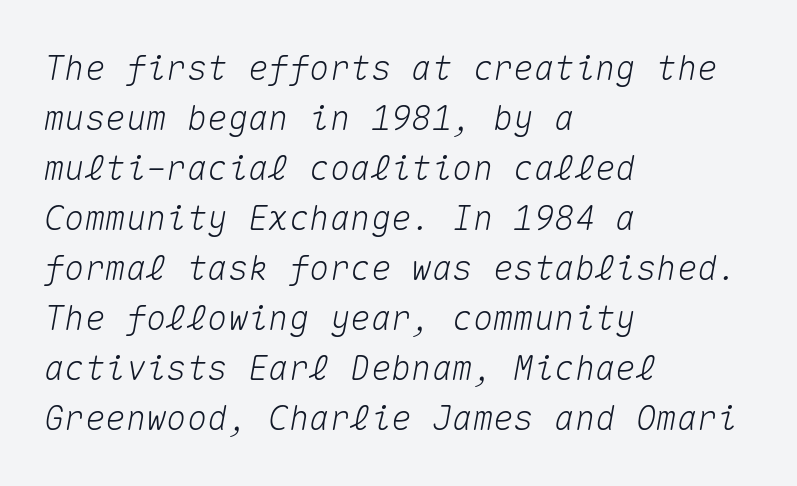
The line-height multiplier appears to be the usual default. Posture: slanted. Teacher's note: observe the even left margin — that is flush-left alignment. You could count columns in this text — the font is strictly monospaced. Plain, unruled lines of type.
